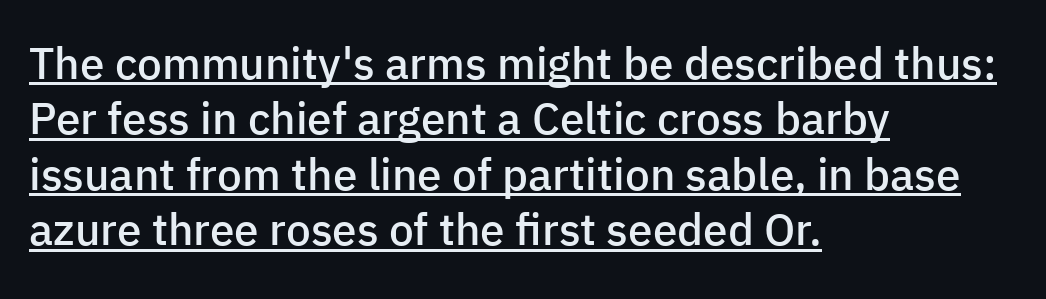
The image shows 44 px semibold sans-serif type, upright; set left-aligned, normal line spacing (1.26x), normal letter spacing, underlined; low stroke contrast and a medium x-height.
